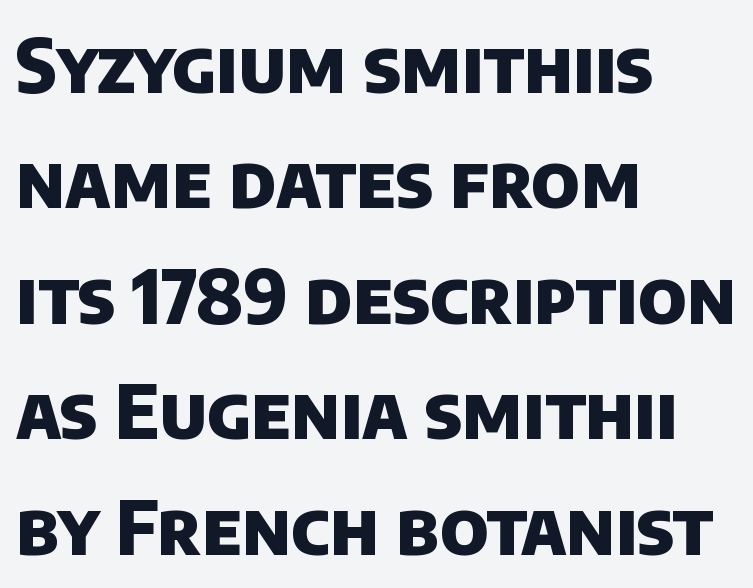
{"serif": "no", "bold": "yes", "weight": "heavy", "width": "normal", "stroke_contrast": "low", "x_height": "large", "monospaced": "no", "underline": "no", "align": "left", "line_spacing": "normal", "line_spacing_ratio": 1.56, "letter_spacing": "normal", "letter_spacing_em": 0.0, "glyph_px": 74}
